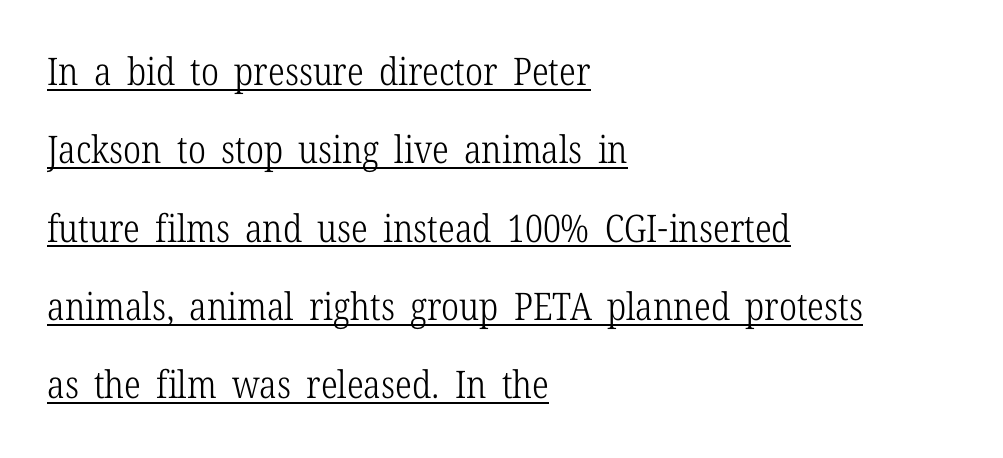
The image shows 38 px light, condensed serif type, upright; set left-aligned, loose line spacing (2.06x), normal letter spacing, underlined; low stroke contrast and a medium x-height.
